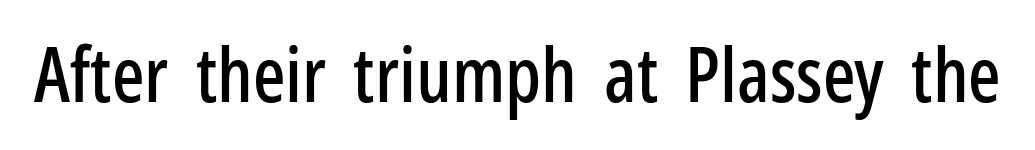
{"serif": "no", "italic": "no", "width": "condensed", "stroke_contrast": "low", "x_height": "medium", "monospaced": "no", "underline": "no", "letter_spacing": "normal", "letter_spacing_em": 0.0, "glyph_px": 76}
